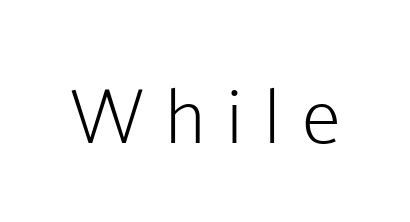
The image shows 78 px light sans-serif type, upright; set unusually wide letter spacing (+0.27 em), not underlined; low stroke contrast and a medium x-height.
